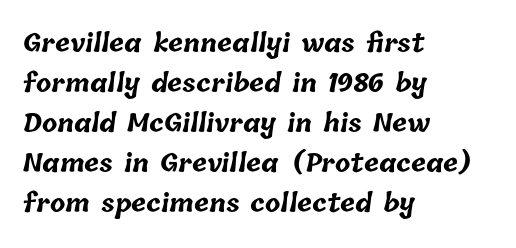
The image shows 25 px bold type; set left-aligned, normal line spacing (1.6x), normal letter spacing, not underlined.
